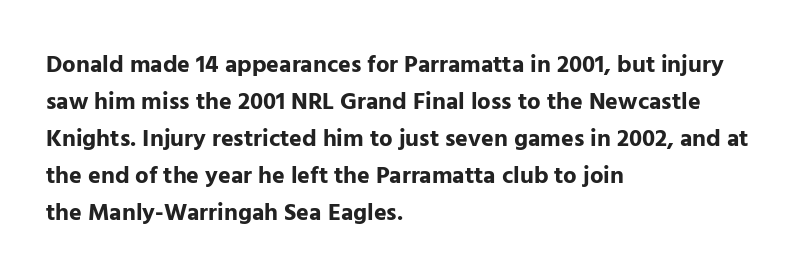
These lines sit exactly where default settings would place them. Descenders are the only things crossing below the line. As a designer I'd log this as weight 700, bold. Where is the straight margin? On the left. The axis of the letterforms is exactly vertical. No extra tracking has been applied to these lines.
